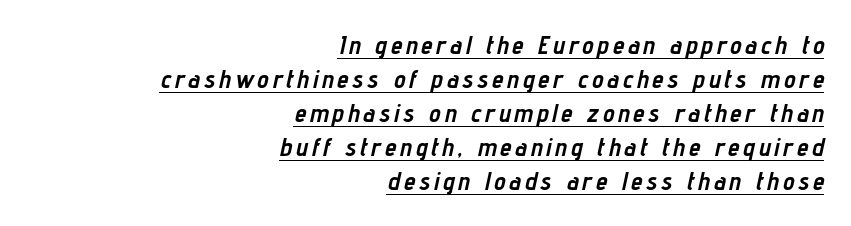
{"italic": "yes", "lean": "right", "slant_degrees": 12, "bold": "yes", "underline": "yes", "align": "right", "line_spacing": "normal", "line_spacing_ratio": 1.31, "glyph_px": 26}
